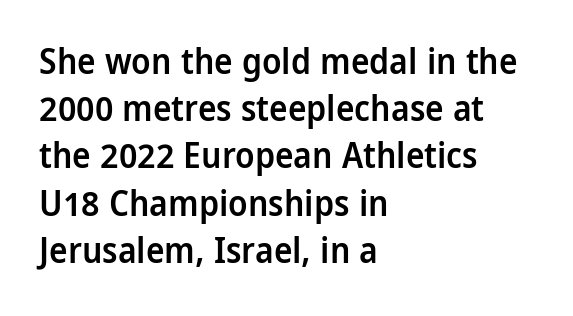
Q: Is the text bold? A: Semi-bold.
Q: Is the text italic (slanted)? A: No, it is upright.
Q: Is the typeface a serif or a sans-serif typeface? A: Sans-serif.
Q: Is the text underlined? A: No.
Q: How is the paragraph aligned? A: Left-aligned.
Q: Is the spacing between letters normal or unusually wide? A: Normal.
Q: Is the spacing between lines tight, normal or loose? A: Normal.
Q: Width (condensed, normal, or wide)? A: Condensed.
Q: Stroke contrast? A: Low.
Q: x-height? A: Large.
Q: Monospaced? A: No.
